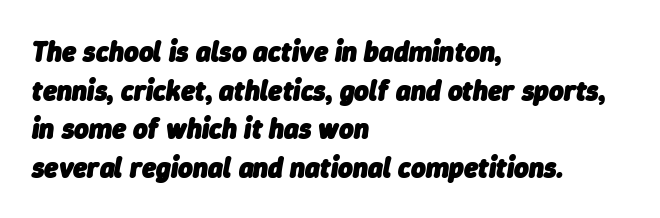
Q: Is the text bold? A: Yes.
Q: Is the text italic (slanted)? A: Yes, it leans right by about 9 degrees.
Q: Is the text underlined? A: No.
Q: How is the paragraph aligned? A: Left-aligned.
Q: Is the spacing between letters normal or unusually wide? A: Normal.
Q: Is the spacing between lines tight, normal or loose? A: Normal.
Q: Width (condensed, normal, or wide)? A: Normal.
Q: Stroke contrast? A: Low.
Q: x-height? A: Medium.
Q: Monospaced? A: No.
